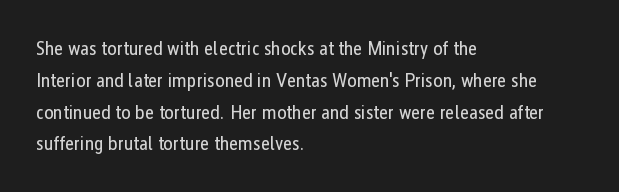
{"italic": "no", "bold": "no", "underline": "no", "align": "left", "line_spacing": "normal", "line_spacing_ratio": 1.59, "letter_spacing": "normal", "letter_spacing_em": 0.0, "glyph_px": 20}
